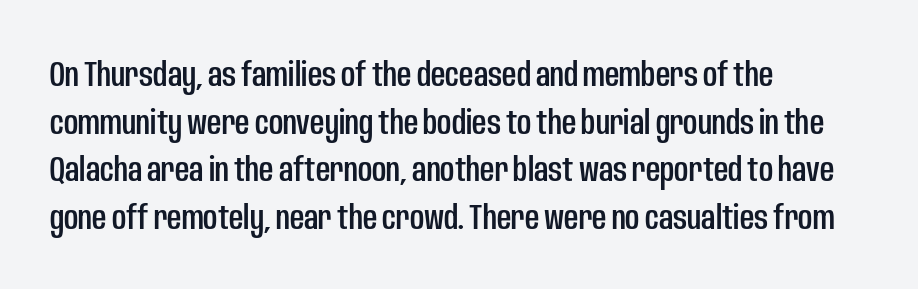
The image shows 35 px condensed sans-serif type, upright; set left-aligned, normal line spacing (1.36x), normal letter spacing, not underlined; low stroke contrast and a large x-height.
